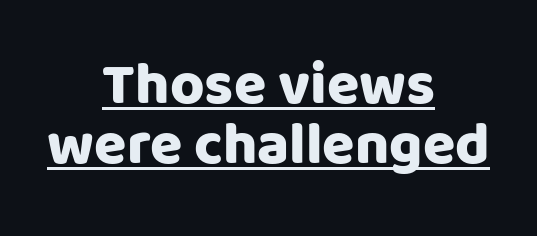
The image shows 59 px sans-serif type, upright; set centered, tight line spacing (1.01x), normal letter spacing, underlined; low stroke contrast and a large x-height.
